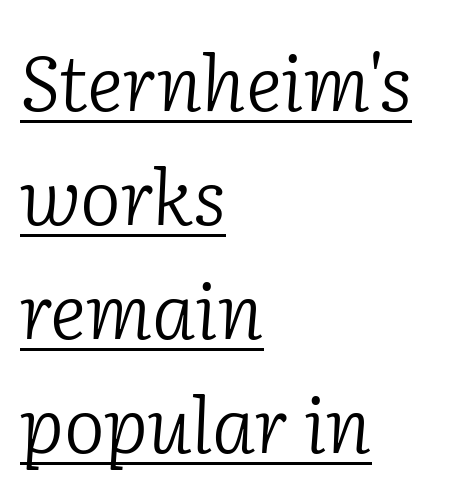
{"serif": "yes", "italic": "yes", "lean": "right", "slant_degrees": 2, "bold": "no", "weight": "light", "width": "normal", "stroke_contrast": "low", "x_height": "medium", "monospaced": "no", "underline": "yes", "align": "left", "line_spacing": "normal", "line_spacing_ratio": 1.48, "letter_spacing": "normal", "letter_spacing_em": 0.0, "glyph_px": 77}
